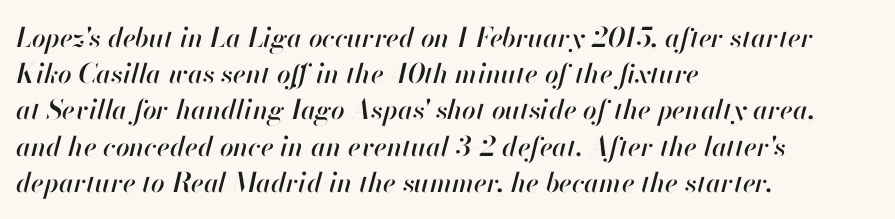
Q: Is the text italic (slanted)? A: Yes, it leans right by about 13 degrees.
Q: Is the text underlined? A: No.
Q: How is the paragraph aligned? A: Left-aligned.
Q: Is the spacing between letters normal or unusually wide? A: Normal.
Q: Is the spacing between lines tight, normal or loose? A: Normal.
